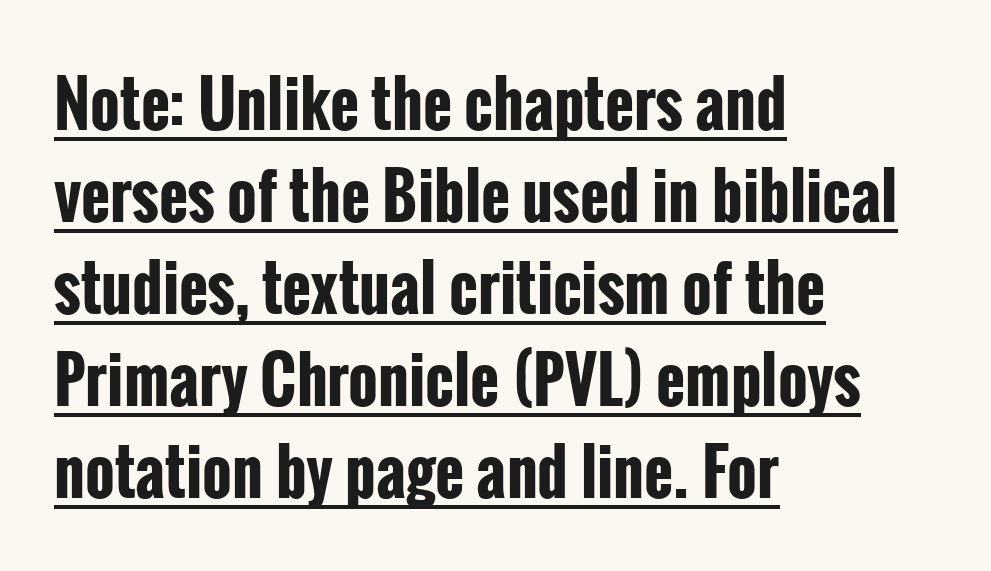
The text block is weighted toward the left margin, trailing off unevenly rightward. This rendering leaves character spacing at its baseline value. Posture: straight, roman, zero tilt. Serif or sans? Sans — the stroke terminals are bare. Set as a true bold cut, around the 700 mark. The passage shown is typed in a proportional face where columns would drift.
